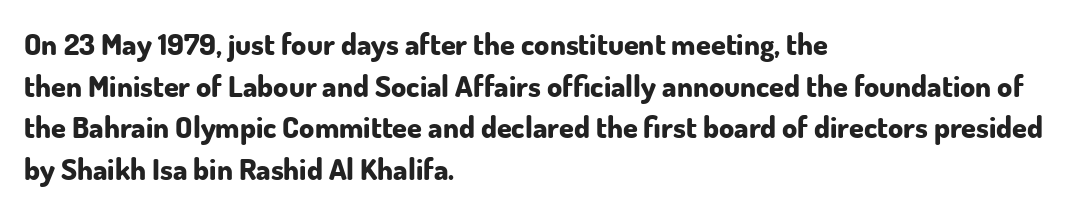
The image shows 30 px bold sans-serif type, upright; set left-aligned, normal line spacing (1.39x), normal letter spacing, not underlined; low stroke contrast and a small x-height.
